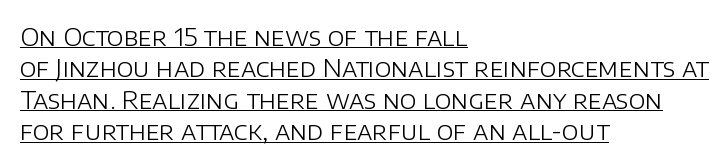
Q: Is the text bold? A: No.
Q: Is the text italic (slanted)? A: No, it is upright.
Q: Is the text underlined? A: Yes.
Q: How is the paragraph aligned? A: Left-aligned.
Q: Is the spacing between letters normal or unusually wide? A: Normal.
Q: Is the spacing between lines tight, normal or loose? A: Normal.
